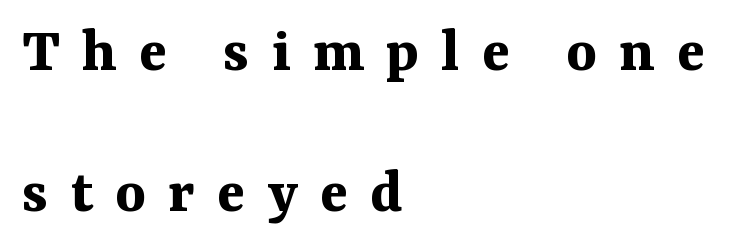
The image shows 65 px bold serif type, upright; set left-aligned, loose line spacing (2.17x), unusually wide letter spacing (+0.34 em), not underlined; medium stroke contrast and a medium x-height.
